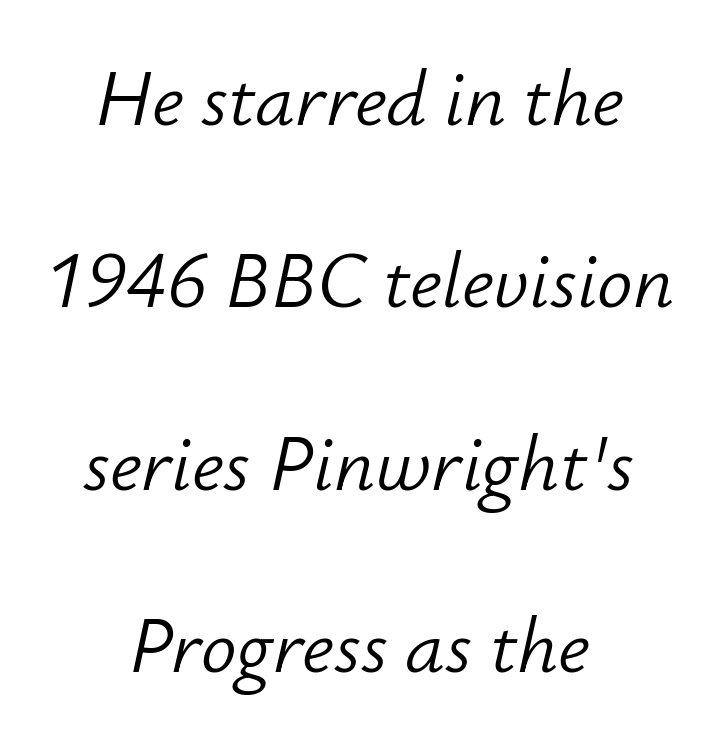
{"italic": "yes", "lean": "right", "slant_degrees": 12, "bold": "no", "weight": "light", "width": "normal", "stroke_contrast": "low", "x_height": "small", "monospaced": "no", "underline": "no", "align": "center", "line_spacing": "loose", "line_spacing_ratio": 2.31, "letter_spacing": "normal", "letter_spacing_em": 0.0, "glyph_px": 79}
